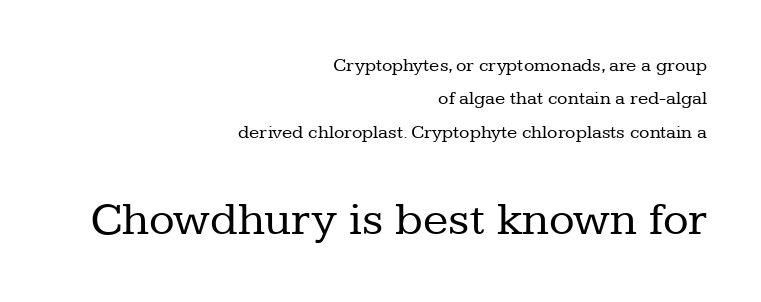
A student would call this right alignment; a typographer would say flush right, rag left. You could not count columns in this text — the font is proportionally spaced. The gaps between neighbouring characters are ordinary and unremarkable. The characters display serif detailing at their extremities.
